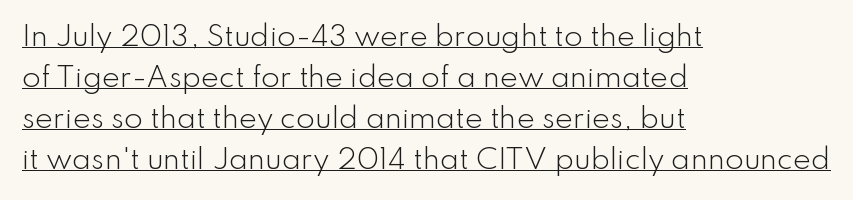
The image shows 27 px text type, upright; set left-aligned, normal line spacing (1.52x), normal letter spacing, underlined.
